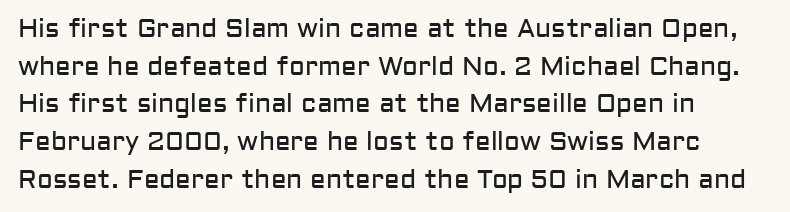
The image shows 26 px text type, upright; set left-aligned, normal line spacing (1.45x), normal letter spacing, not underlined.
